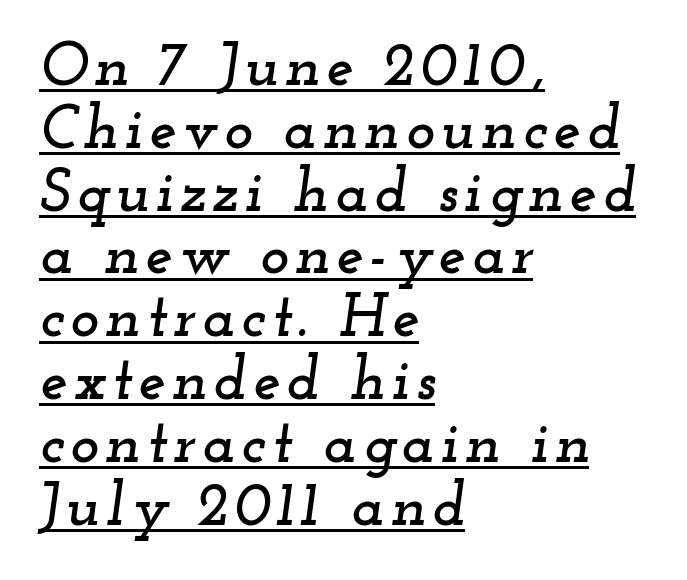
Tall strokes in this sample are angled rather than plumb. This sample uses a serif face. The glyphs are accompanied by a horizontal stroke just below them. If you measured baseline to baseline, you'd find a short distance. These lines are rendered in a variable-pitch font. Which margin do the lines hug? The left one — the right edge is uneven.
